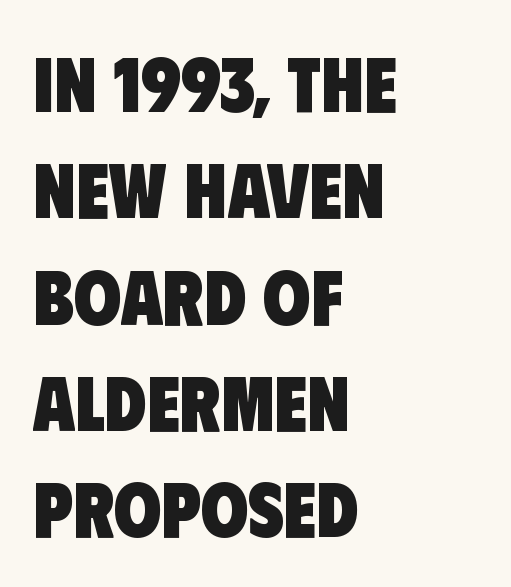
Q: Is the text bold? A: Yes.
Q: Is the typeface a serif or a sans-serif typeface? A: Sans-serif.
Q: Is the text underlined? A: No.
Q: How is the paragraph aligned? A: Left-aligned.
Q: Is the spacing between letters normal or unusually wide? A: Normal.
Q: Is the spacing between lines tight, normal or loose? A: Normal.
Q: Width (condensed, normal, or wide)? A: Condensed.
Q: Stroke contrast? A: Low.
Q: x-height? A: Large.
Q: Monospaced? A: No.
